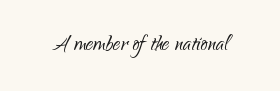
Q: Is the text bold? A: No.
Q: Is the text italic (slanted)? A: Yes.
Q: Is the typeface a serif or a sans-serif typeface? A: Sans-serif.
Q: Is the text underlined? A: No.
Q: Is the spacing between letters normal or unusually wide? A: Normal.
Q: Width (condensed, normal, or wide)? A: Normal.
Q: Stroke contrast? A: Low.
Q: x-height? A: Small.
Q: Monospaced? A: No.
